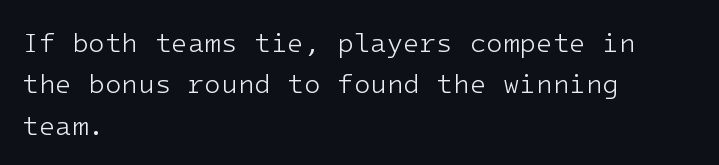
{"italic": "no", "bold": "no", "underline": "no", "align": "left", "line_spacing": "normal", "line_spacing_ratio": 1.53, "letter_spacing": "normal", "letter_spacing_em": 0.0, "glyph_px": 27}
